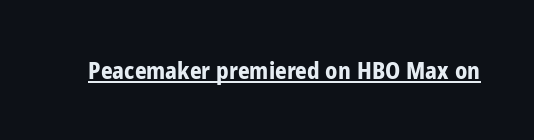
{"italic": "no", "bold": "yes", "underline": "yes", "letter_spacing": "normal", "letter_spacing_em": 0.0, "glyph_px": 23}
